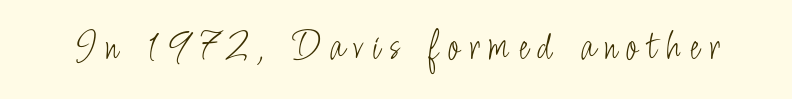
Unlike a traditional serif, this face leaves its strokes unadorned. The space beneath each line is pristine and unruled. The font sits on the lighter half of the weight spectrum, regular included. A typesetter would call this proportional, since set widths differ per character.
